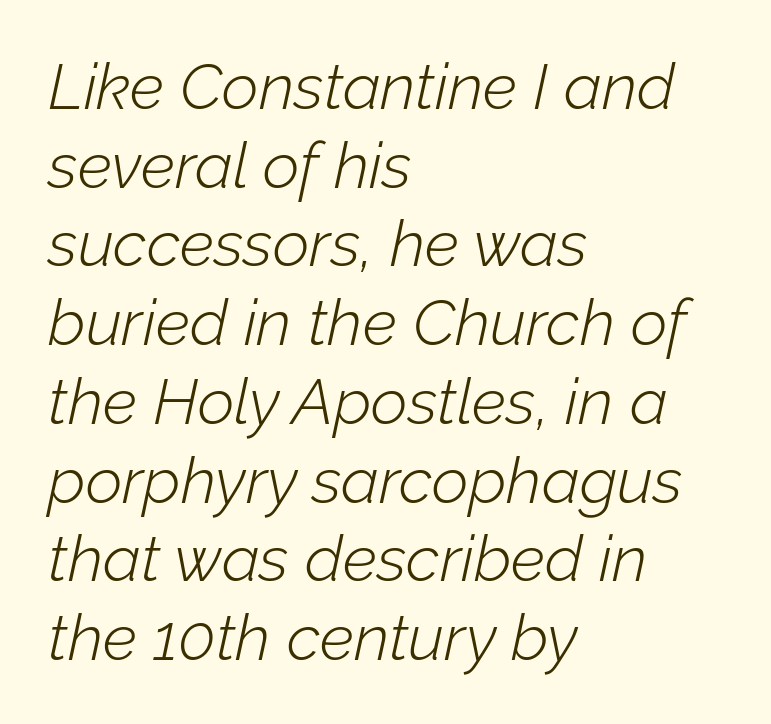
The image shows 64 px light type, italic (leaning right); set left-aligned, line spacing 1.23x, normal letter spacing, not underlined; low stroke contrast and a medium x-height.
